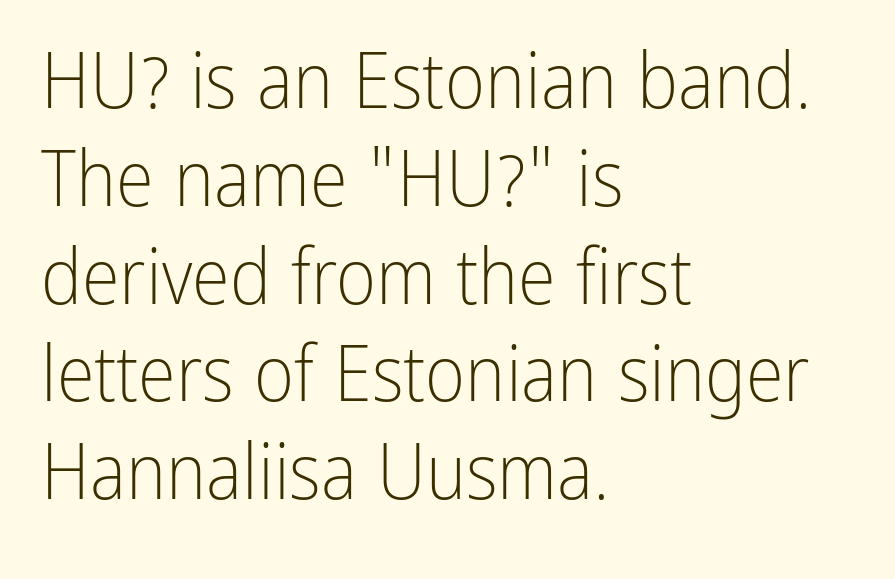
{"serif": "no", "italic": "no", "bold": "no", "weight": "light", "width": "condensed", "stroke_contrast": "low", "x_height": "medium", "monospaced": "no", "underline": "no", "align": "left", "line_spacing": "normal", "line_spacing_ratio": 1.27, "letter_spacing": "normal", "letter_spacing_em": 0.0, "glyph_px": 77}
